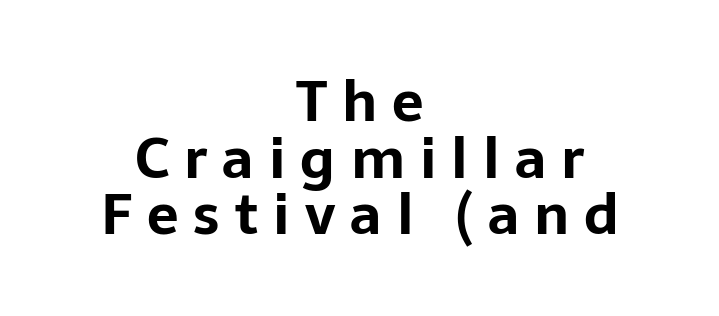
Q: Is the text bold? A: Yes.
Q: Is the text italic (slanted)? A: No, it is upright.
Q: Is the typeface a serif or a sans-serif typeface? A: Sans-serif.
Q: Is the text underlined? A: No.
Q: How is the paragraph aligned? A: Centered.
Q: Is the spacing between letters normal or unusually wide? A: Unusually wide.
Q: Is the spacing between lines tight, normal or loose? A: Tight.
Q: Width (condensed, normal, or wide)? A: Normal.
Q: Stroke contrast? A: Low.
Q: x-height? A: Medium.
Q: Monospaced? A: No.
